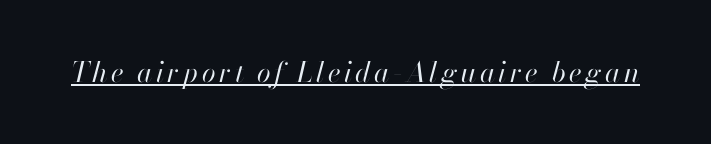
The image shows 28 px regular-weight type, italic (leaning right); set underlined; high stroke contrast and a small x-height.
